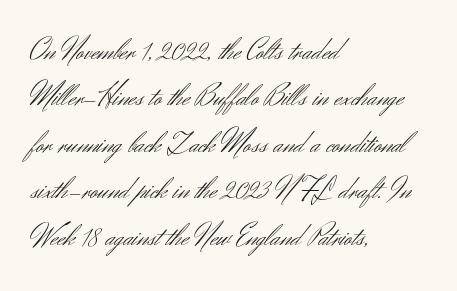
{"serif": "no", "bold": "no", "weight": "light", "width": "normal", "stroke_contrast": "medium", "x_height": "small", "monospaced": "no", "underline": "no", "align": "left", "line_spacing": "normal", "line_spacing_ratio": 1.5, "letter_spacing": "normal", "letter_spacing_em": 0.0, "glyph_px": 31}
